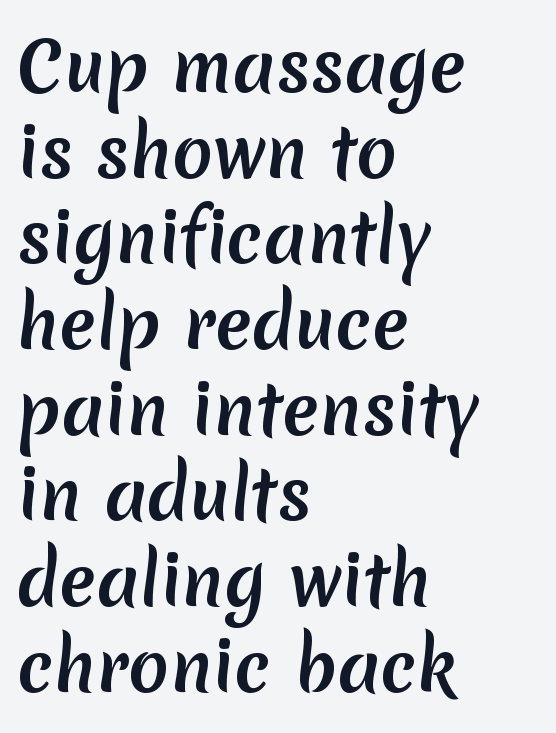
Q: Is the text bold? A: Yes.
Q: Is the typeface a serif or a sans-serif typeface? A: Sans-serif.
Q: Is the text underlined? A: No.
Q: How is the paragraph aligned? A: Left-aligned.
Q: Is the spacing between letters normal or unusually wide? A: Normal.
Q: Is the spacing between lines tight, normal or loose? A: Normal.
Q: Width (condensed, normal, or wide)? A: Normal.
Q: Stroke contrast? A: Low.
Q: x-height? A: Medium.
Q: Monospaced? A: No.
